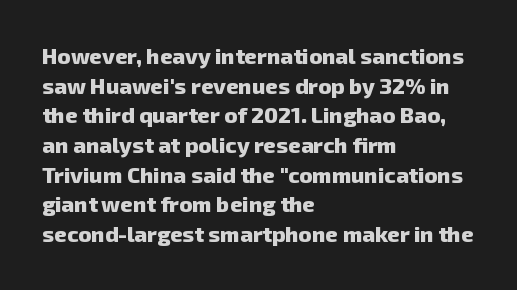
The image shows 22 px bold type; set left-aligned, normal line spacing (1.35x), normal letter spacing, not underlined.
